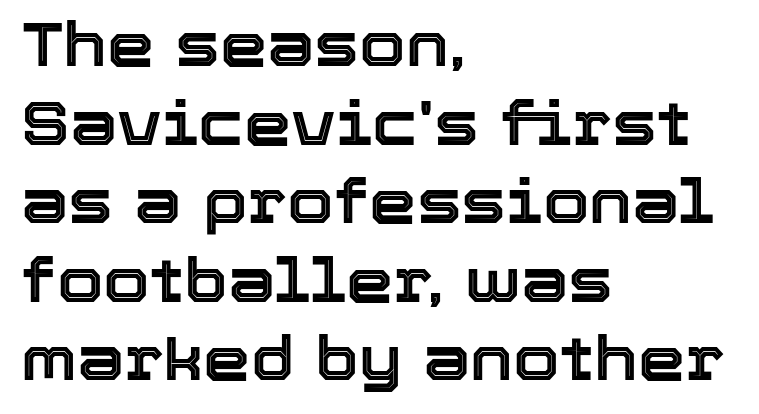
{"italic": "no", "width": "normal", "x_height": "medium", "monospaced": "no", "underline": "no", "align": "left", "line_spacing": "normal", "line_spacing_ratio": 1.31, "letter_spacing": "normal", "letter_spacing_em": 0.0, "glyph_px": 60}
